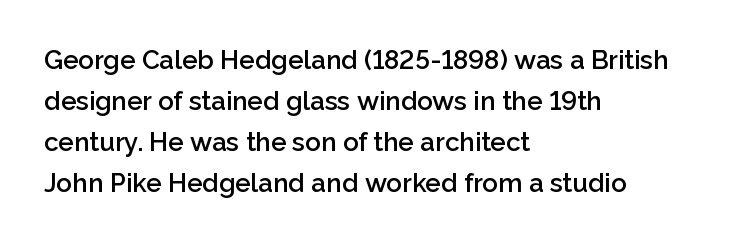
Bold? Not quite — semibold, heavier than regular but stopping short. In CSS terms this would be text-align: left. Does extra space separate the letters? No, they use regular spacing. How would I describe the line gaps? Plain and ordinary. Unlike italic type, these characters show no tilt at all. Honestly, there is no underline to notice here at all.
